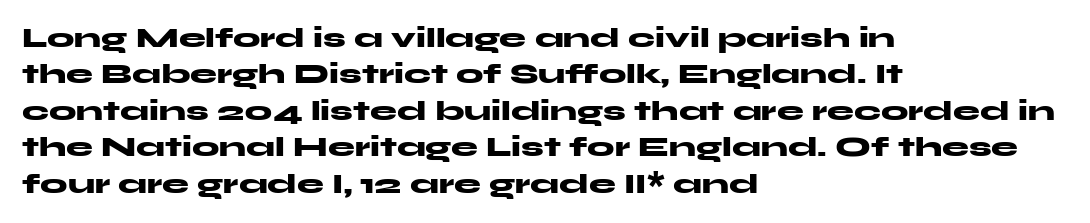
{"italic": "no", "bold": "yes", "underline": "no", "align": "left", "line_spacing": "normal", "line_spacing_ratio": 1.35, "letter_spacing": "normal", "letter_spacing_em": 0.0, "glyph_px": 27}
